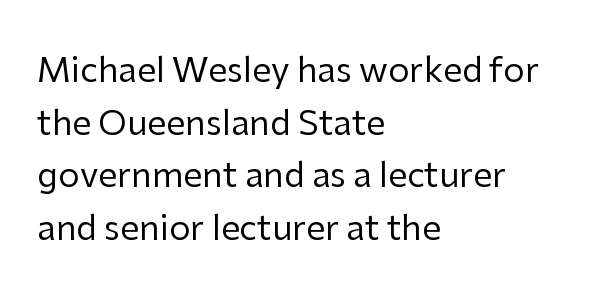
The image shows 34 px regular-weight sans-serif type, upright; set left-aligned, normal line spacing (1.55x), normal letter spacing, not underlined; low stroke contrast and a medium x-height.
